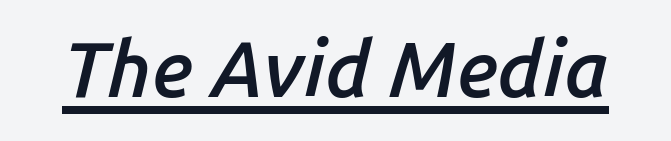
The lettering tilts uniformly, giving the passage an italic look. Somebody hit Ctrl+U on this one — the words are underlined. This is moderately heavy type, rendered in semibold. The rendering keeps characters at their native spacing. Proportional: the letters do not fall into vertical columns.
